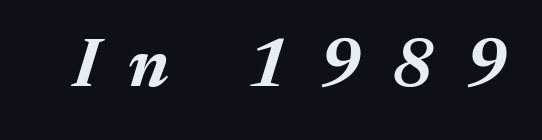
Type without underlining. Notice how thick the strokes are: this is what a full bold looks like. The text carries the slant typical of an italic or oblique font. Inter-character spacing is expanded well beyond the font's built-in metrics. Do the characters align in a grid? No, the font is proportional.
